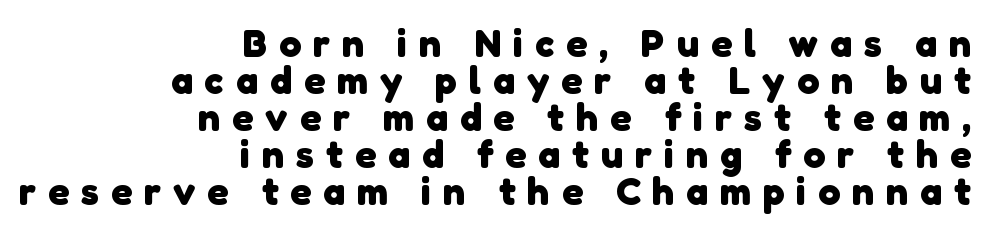
Strong, thick strokes mark this as bold type. Alignment: flush right. The font family rendered here belongs to the sans-serif group. Proportional: the letters do not fall into vertical columns. The leading is snug, giving the passage a crowded texture. The passage shown has open, widely tracked lettering throughout.
